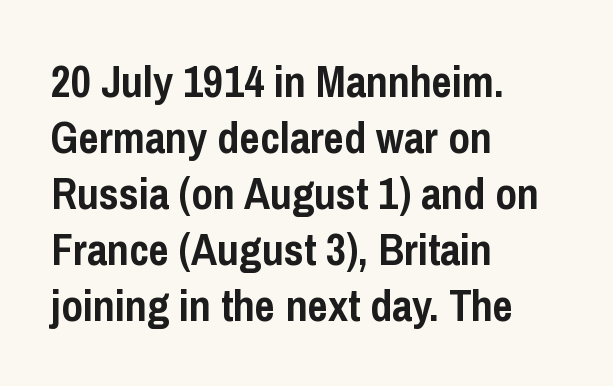
The block of text has a typical density, with ordinary space between rows. These lines stack with their left ends in a neat column. This rendering features lettering with no underline. You can tell from the bare stems that sans-serif type was used.
